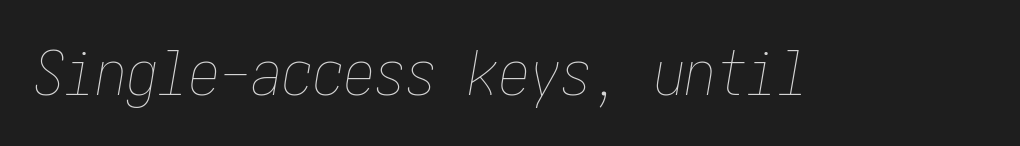
{"italic": "yes", "lean": "right", "slant_degrees": 10, "bold": "no", "weight": "thin", "width": "condensed", "stroke_contrast": "low", "x_height": "medium", "underline": "no", "letter_spacing": "normal", "letter_spacing_em": 0.0, "glyph_px": 62}
